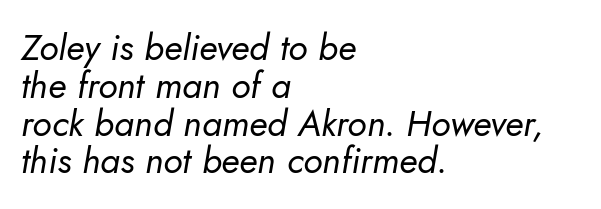
{"serif": "no", "bold": "no", "weight": "regular", "width": "normal", "stroke_contrast": "low", "x_height": "small", "monospaced": "no", "underline": "no", "align": "left", "line_spacing": "tight", "line_spacing_ratio": 1.05, "letter_spacing": "normal", "letter_spacing_em": 0.0, "glyph_px": 36}
